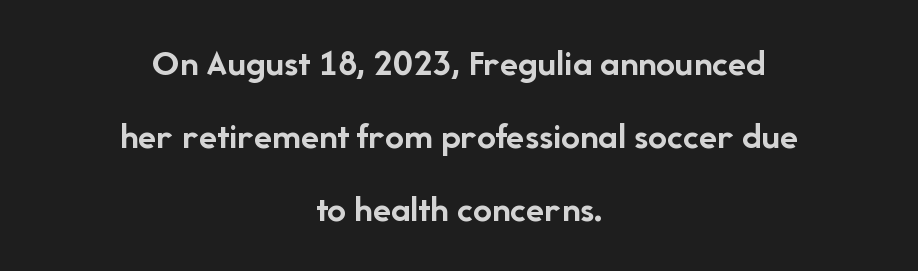
The image shows 38 px semibold sans-serif type, upright; set centered, loose line spacing (1.92x), normal letter spacing, not underlined; low stroke contrast and a medium x-height.
